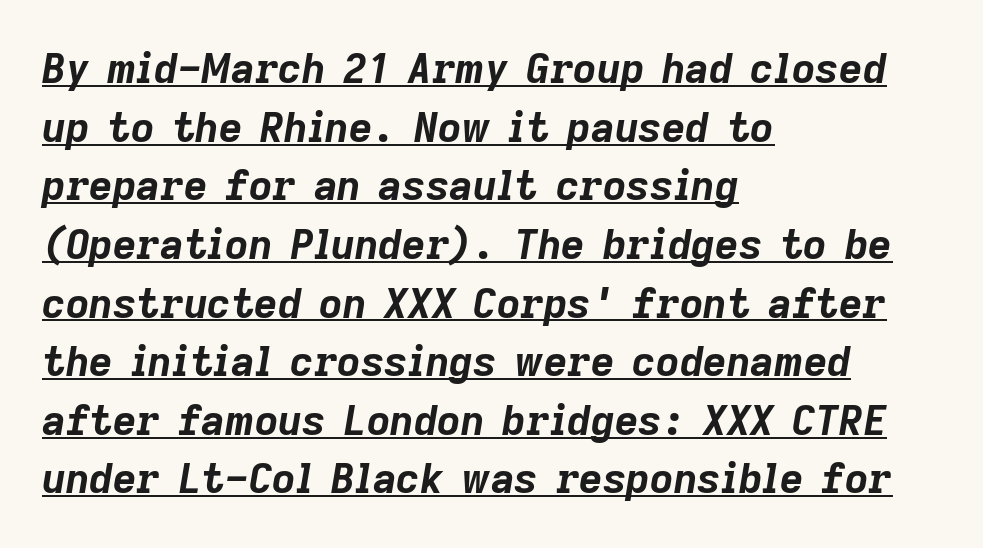
Spacing verdict: proportional, widths tailored to each character. Every row of glyphs begins at an identical x-position on the left. Decoration check: the copy is underlined. Inter-character spacing is left at the font's built-in metrics. The vertical gap from one line to the next is medium. Heavy-handed strokes throughout: this text is bold.
